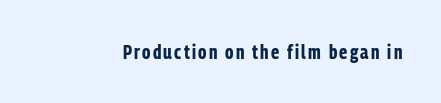
Q: Is the text bold? A: Yes.
Q: Is the text italic (slanted)? A: No, it is upright.
Q: Is the text underlined? A: No.
